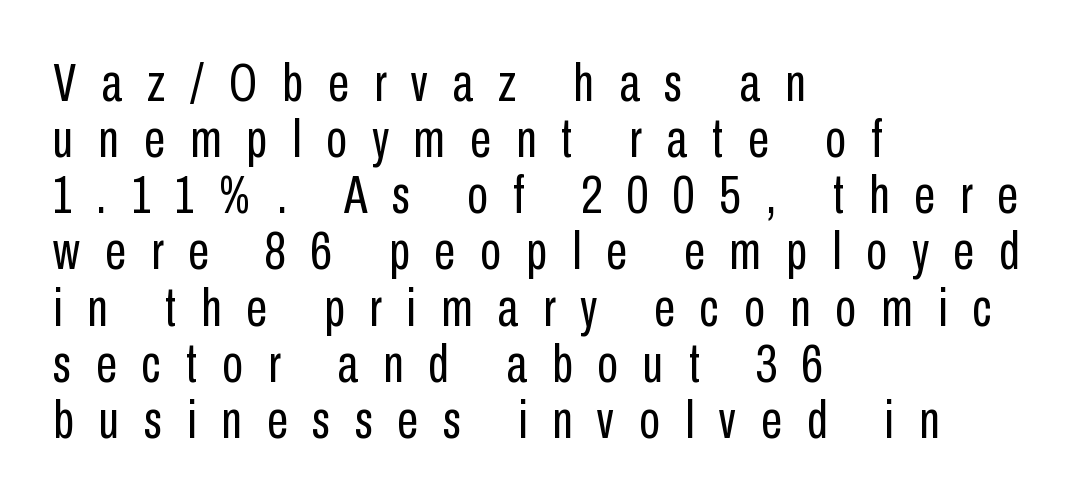
Q: Is the text bold? A: No.
Q: Is the text italic (slanted)? A: No, it is upright.
Q: Is the typeface a serif or a sans-serif typeface? A: Sans-serif.
Q: Is the text underlined? A: No.
Q: How is the paragraph aligned? A: Left-aligned.
Q: Is the spacing between letters normal or unusually wide? A: Unusually wide.
Q: Is the spacing between lines tight, normal or loose? A: Tight.
Q: Width (condensed, normal, or wide)? A: Condensed.
Q: Stroke contrast? A: Low.
Q: x-height? A: Medium.
Q: Monospaced? A: No.
